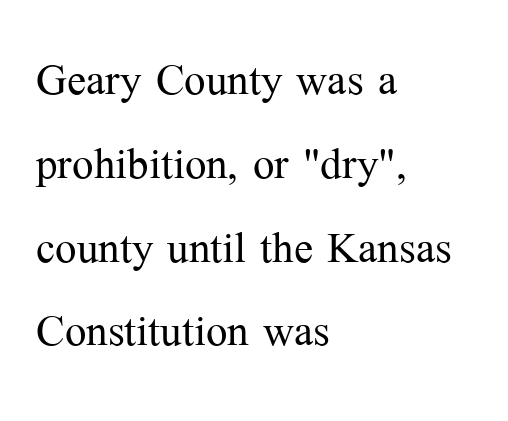
Q: Is the text bold? A: No.
Q: Is the text italic (slanted)? A: No, it is upright.
Q: Is the typeface a serif or a sans-serif typeface? A: Serif.
Q: Is the text underlined? A: No.
Q: How is the paragraph aligned? A: Left-aligned.
Q: Is the spacing between letters normal or unusually wide? A: Normal.
Q: Is the spacing between lines tight, normal or loose? A: Normal.
Q: Width (condensed, normal, or wide)? A: Normal.
Q: Stroke contrast? A: Medium.
Q: x-height? A: Medium.
Q: Monospaced? A: No.
